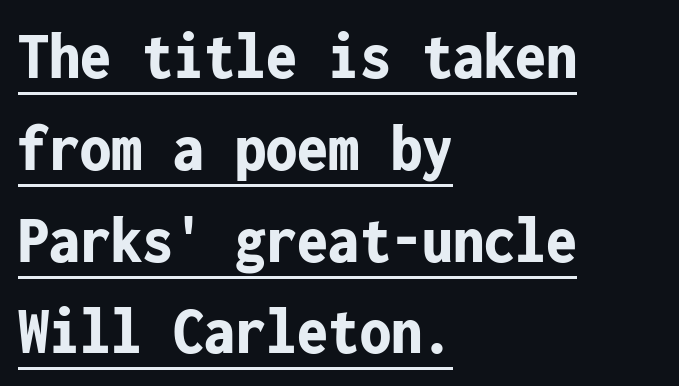
Q: Is the text bold? A: Yes.
Q: Is the text italic (slanted)? A: No, it is upright.
Q: Is the typeface a serif or a sans-serif typeface? A: Sans-serif.
Q: Is the text underlined? A: Yes.
Q: How is the paragraph aligned? A: Left-aligned.
Q: Is the spacing between letters normal or unusually wide? A: Normal.
Q: Is the spacing between lines tight, normal or loose? A: Normal.
Q: Width (condensed, normal, or wide)? A: Condensed.
Q: Stroke contrast? A: Low.
Q: x-height? A: Medium.
Q: Monospaced? A: Yes.
